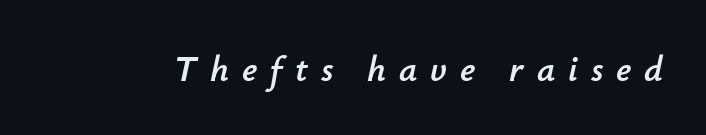
Q: Is the text italic (slanted)? A: Yes, it leans right by about 12 degrees.
Q: Is the text underlined? A: No.
Q: Is the spacing between letters normal or unusually wide? A: Unusually wide.
Q: Width (condensed, normal, or wide)? A: Normal.
Q: Stroke contrast? A: Low.
Q: x-height? A: Small.
Q: Monospaced? A: No.
